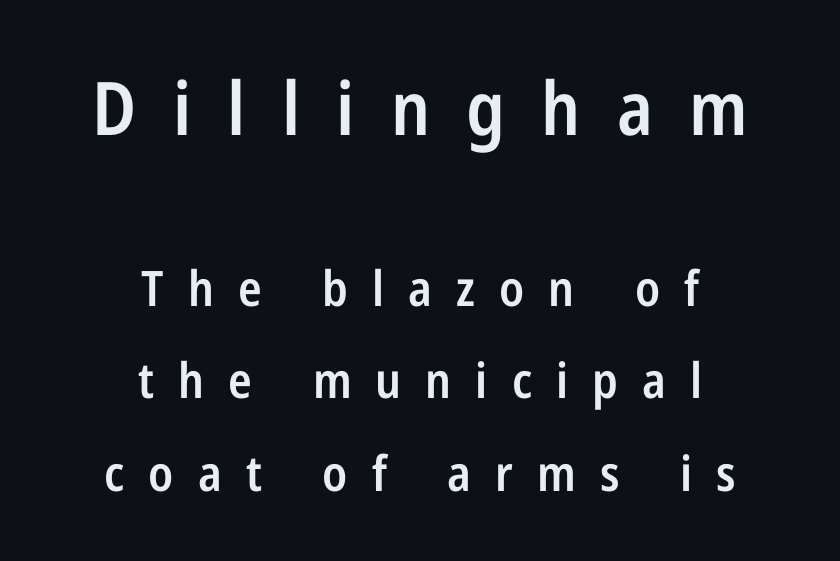
Q: Is the text bold? A: Semi-bold.
Q: Is the text italic (slanted)? A: No, it is upright.
Q: Is the typeface a serif or a sans-serif typeface? A: Sans-serif.
Q: Is the text underlined? A: No.
Q: How is the paragraph aligned? A: Centered.
Q: Is the spacing between letters normal or unusually wide? A: Unusually wide.
Q: Which block of text is set in a larger size, the first (top) or the second (bottom)? A: The first (top) one.
Q: Width (condensed, normal, or wide)? A: Condensed.
Q: Stroke contrast? A: Low.
Q: x-height? A: Medium.
Q: Monospaced? A: No.
